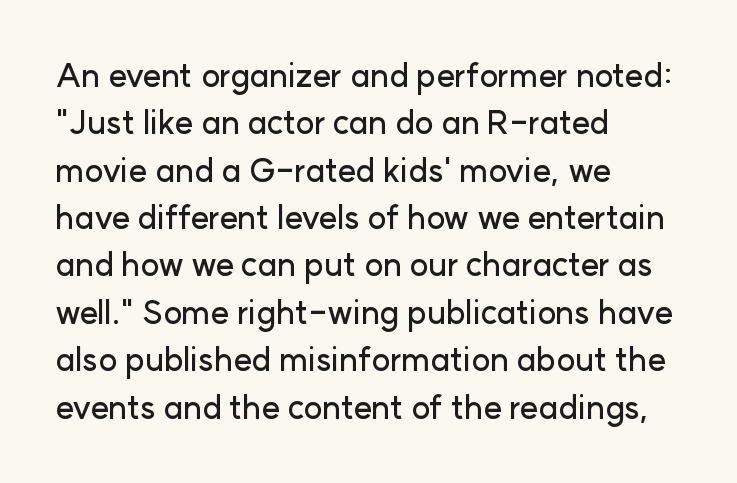
The image shows 32 px sans-serif type, upright; set left-aligned, normal line spacing (1.48x), normal letter spacing, not underlined; low stroke contrast and a medium x-height.
